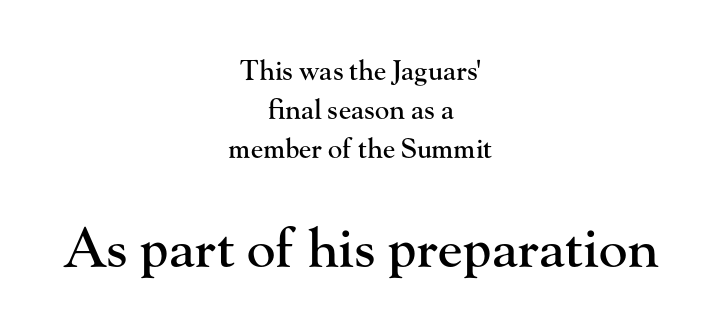
{"serif": "yes", "italic": "no", "width": "normal", "stroke_contrast": "high", "x_height": "small", "monospaced": "no", "underline": "no", "align": "center", "line_spacing": "normal", "line_spacing_ratio": 1.44, "letter_spacing": "normal", "letter_spacing_em": 0.0, "larger_block": "second", "size_ratio": 2.0, "glyph_px": 54}
